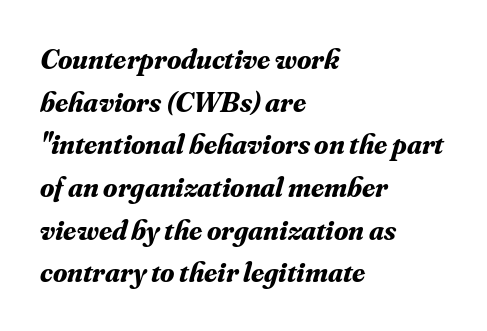
Q: Is the text bold? A: Yes.
Q: Is the text italic (slanted)? A: Yes, it leans right by about 16 degrees.
Q: Is the typeface a serif or a sans-serif typeface? A: Serif.
Q: Is the text underlined? A: No.
Q: How is the paragraph aligned? A: Left-aligned.
Q: Is the spacing between letters normal or unusually wide? A: Normal.
Q: Is the spacing between lines tight, normal or loose? A: Normal.
Q: Width (condensed, normal, or wide)? A: Normal.
Q: Stroke contrast? A: Medium.
Q: x-height? A: Small.
Q: Monospaced? A: No.
